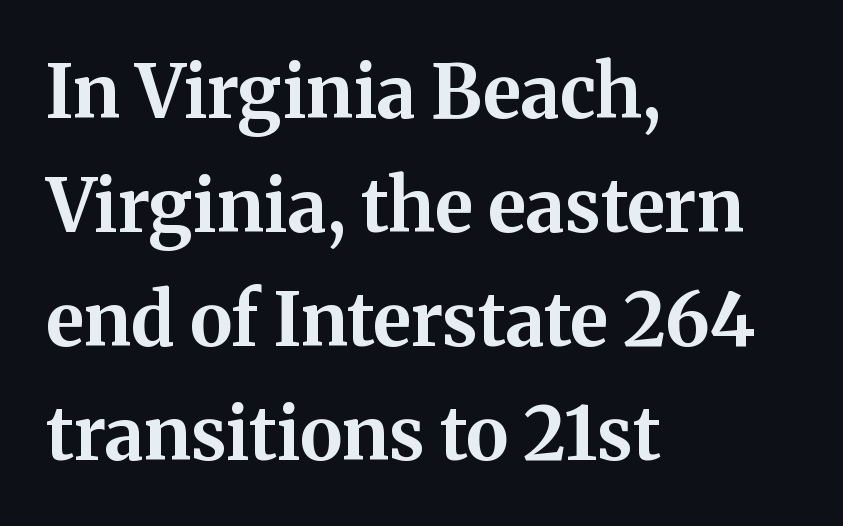
Q: Is the text bold? A: Yes.
Q: Is the text italic (slanted)? A: No, it is upright.
Q: Is the typeface a serif or a sans-serif typeface? A: Serif.
Q: Is the text underlined? A: No.
Q: How is the paragraph aligned? A: Left-aligned.
Q: Is the spacing between letters normal or unusually wide? A: Normal.
Q: Is the spacing between lines tight, normal or loose? A: Normal.
Q: Width (condensed, normal, or wide)? A: Normal.
Q: Stroke contrast? A: Medium.
Q: x-height? A: Medium.
Q: Monospaced? A: No.
